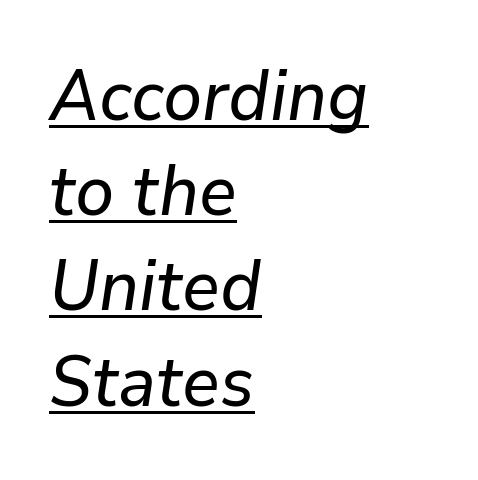
The image shows 70 px text type, italic (leaning right); set left-aligned, normal line spacing (1.36x), normal letter spacing, underlined; low stroke contrast and a medium x-height.
